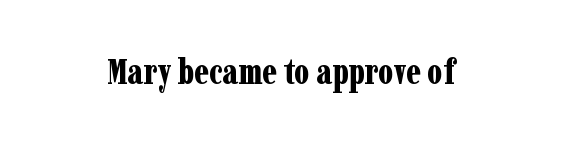
Words float on clear page, feet unadorned. This is serif lettering, the kind often seen in printed books. Pretty heavy lettering here — definitely bold. This sample has the flowing, uneven cadence of proportional lettering. Inter-character spacing is left at the font's built-in metrics.
